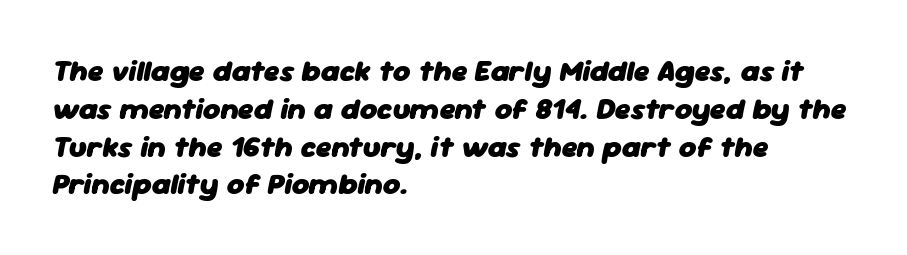
Notice how the passage keeps a crisp vertical edge on the left only. Varying glyph widths throughout — classic text-font behaviour. Students, observe: this is what conventionally led text looks like. The letters are bold, with thick, heavy strokes. The axis of the letterforms is tilted away from vertical.
